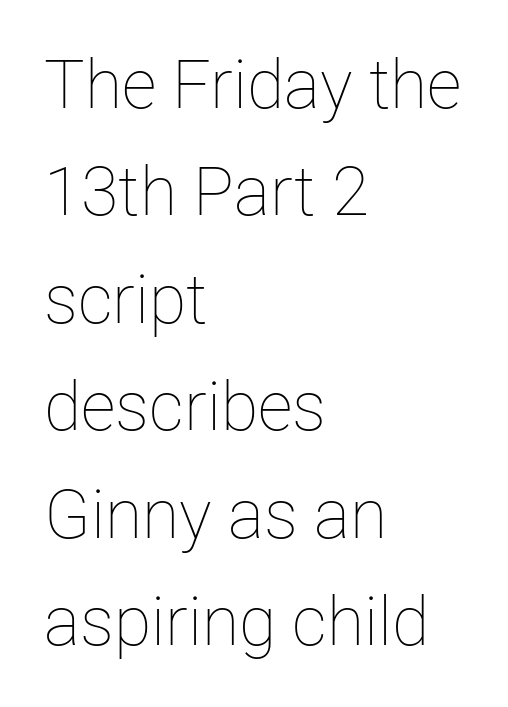
{"italic": "no", "bold": "no", "weight": "thin", "width": "normal", "stroke_contrast": "low", "x_height": "medium", "monospaced": "no", "underline": "no", "align": "left", "line_spacing": "normal", "line_spacing_ratio": 1.58, "letter_spacing": "normal", "letter_spacing_em": 0.0, "glyph_px": 68}
